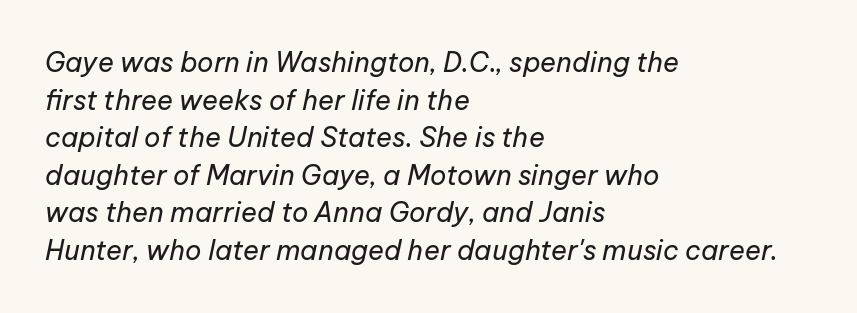
The image shows 27 px text type, italic (leaning right); set left-aligned, normal line spacing (1.39x), normal letter spacing, not underlined.
